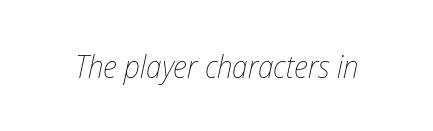
Beneath every word, the page is bare. No heavy texture on the line: the type isn't bold. How are the letters spaced? Ordinarily, with no added tracking. The rendering uses natural spacing where letterforms have individual widths. The typography opts for an oblique posture over an upright one.
